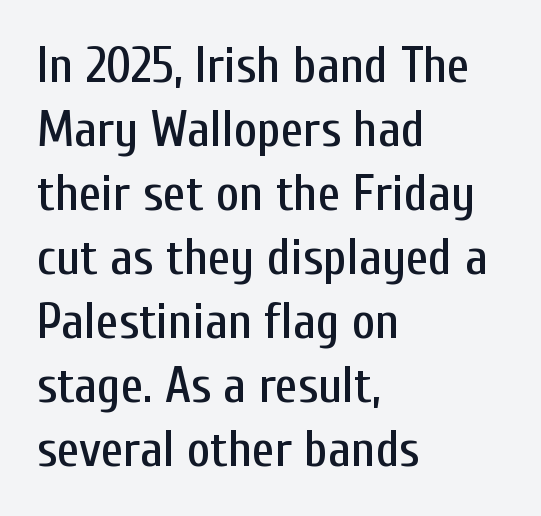
The image shows 50 px condensed sans-serif type, upright; set left-aligned, normal line spacing (1.28x), normal letter spacing, not underlined; low stroke contrast and a medium x-height.
